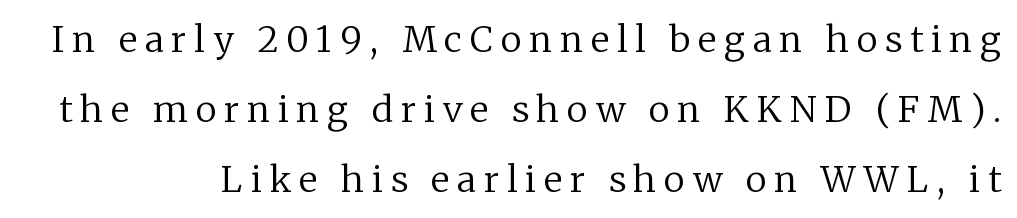
Upright lettering throughout. How are the letters spaced? Widely, with obvious added tracking. You can tell from the footed stems that serif type was used. Stems and bowls with no extra thickness — not bold. Proportional: the letters do not fall into vertical columns. Loosely led — the rows are spread out.
